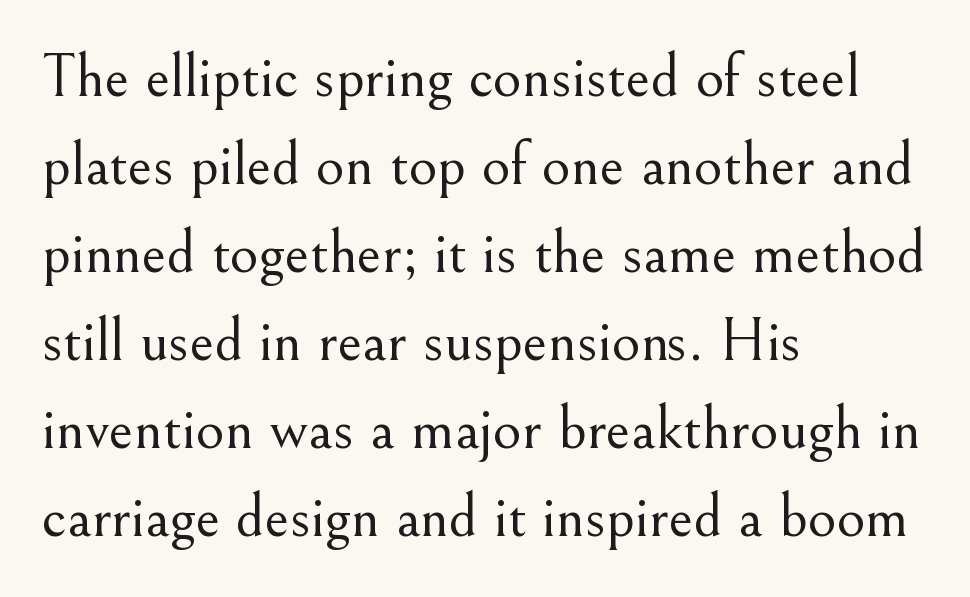
{"serif": "yes", "italic": "no", "bold": "no", "weight": "light", "width": "normal", "stroke_contrast": "medium", "x_height": "small", "monospaced": "no", "underline": "no", "align": "left", "line_spacing": "normal", "line_spacing_ratio": 1.42, "letter_spacing": "normal", "letter_spacing_em": 0.0, "glyph_px": 62}
